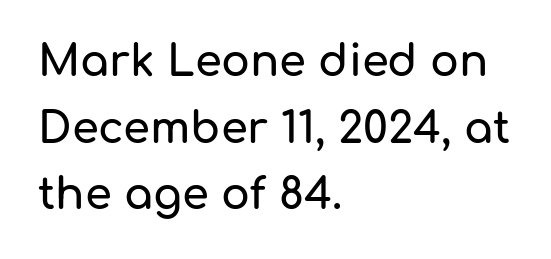
Q: Is the text italic (slanted)? A: No, it is upright.
Q: Is the typeface a serif or a sans-serif typeface? A: Sans-serif.
Q: Is the text underlined? A: No.
Q: How is the paragraph aligned? A: Left-aligned.
Q: Is the spacing between letters normal or unusually wide? A: Normal.
Q: Is the spacing between lines tight, normal or loose? A: Normal.
Q: Width (condensed, normal, or wide)? A: Normal.
Q: Stroke contrast? A: Low.
Q: x-height? A: Medium.
Q: Monospaced? A: No.
